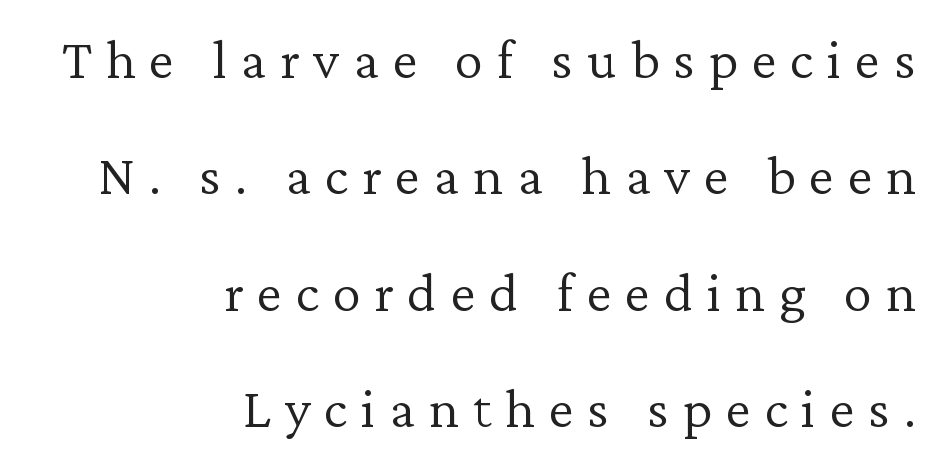
Q: Is the text bold? A: No.
Q: Is the text italic (slanted)? A: No, it is upright.
Q: Is the typeface a serif or a sans-serif typeface? A: Serif.
Q: Is the text underlined? A: No.
Q: How is the paragraph aligned? A: Right-aligned.
Q: Is the spacing between letters normal or unusually wide? A: Unusually wide.
Q: Is the spacing between lines tight, normal or loose? A: Loose.
Q: Width (condensed, normal, or wide)? A: Normal.
Q: Stroke contrast? A: Low.
Q: x-height? A: Medium.
Q: Monospaced? A: No.
